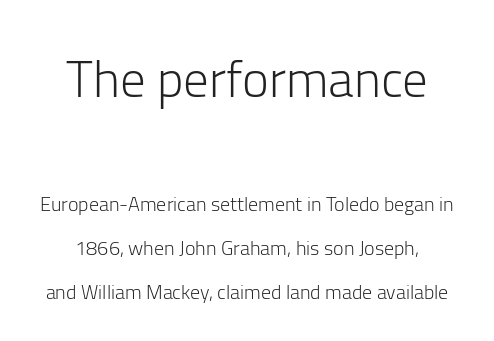
The image shows 51 px light sans-serif type, upright; set centered, loose line spacing (2.21x), normal letter spacing, not underlined; the first (top) block is 2.55x larger; low stroke contrast and a medium x-height.
